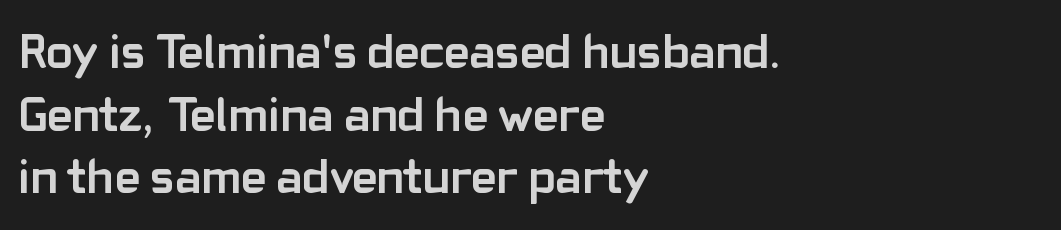
Upright lettering throughout. Each letter keeps its own natural width here, so spacing adapts to shape. Are there feet on the stems? There aren't — it's a sans. Beneath every word, the page is bare.
